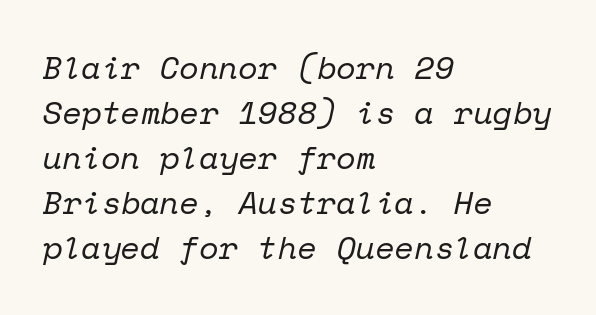
These lines are set flush left with a ragged right edge. Anything drawn beneath the words? Only blank space. These lines are composed in type with serifs. Fixed-width glyphs throughout — classic coding-font behaviour.
